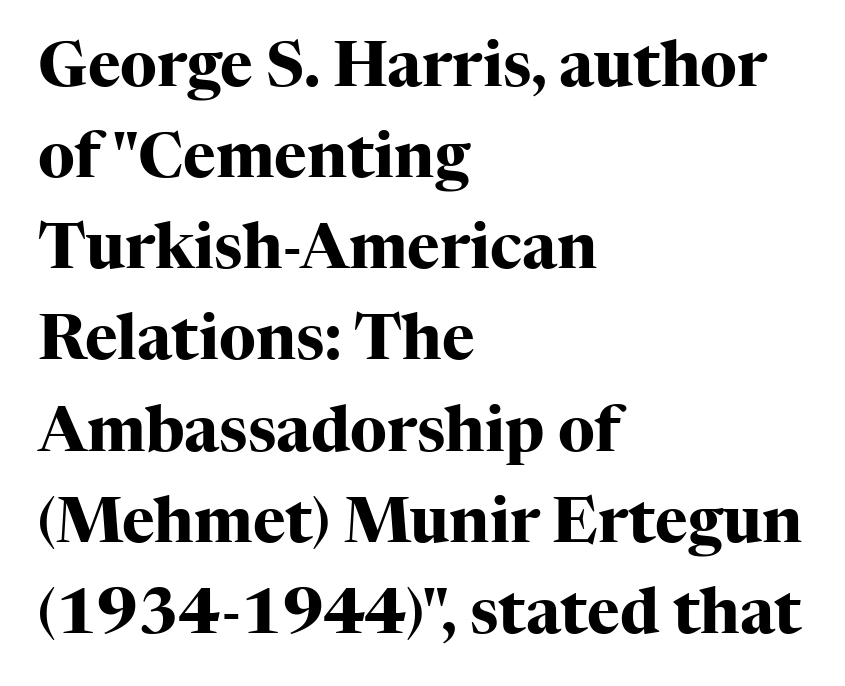
The image shows 62 px heavy serif type, upright; set left-aligned, normal line spacing (1.47x), normal letter spacing, not underlined; high stroke contrast and a medium x-height.
